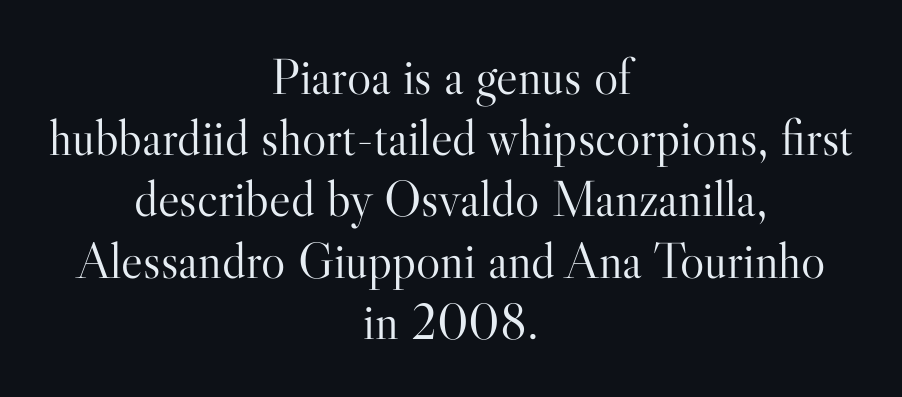
The image shows 51 px light serif type, upright; set centered, line spacing 1.2x, normal letter spacing, not underlined; high stroke contrast and a small x-height.
